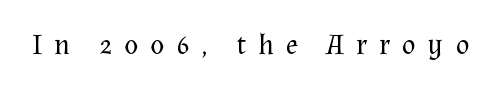
{"italic": "no", "bold": "no", "weight": "regular", "width": "normal", "stroke_contrast": "medium", "x_height": "medium", "monospaced": "no", "underline": "no", "letter_spacing": "wide", "letter_spacing_em": 0.41, "glyph_px": 29}
